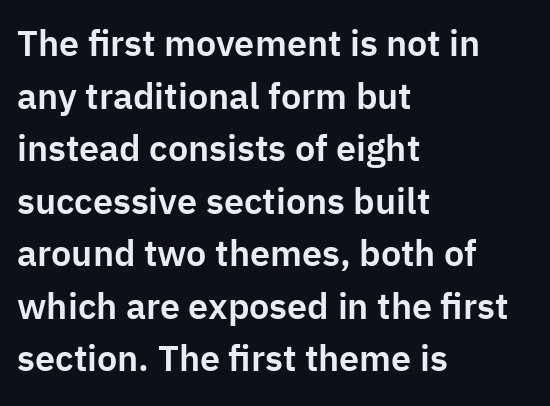
{"serif": "no", "italic": "no", "width": "normal", "stroke_contrast": "low", "x_height": "medium", "monospaced": "no", "underline": "no", "align": "left", "line_spacing": "normal", "line_spacing_ratio": 1.46, "letter_spacing": "normal", "letter_spacing_em": 0.0, "glyph_px": 36}
